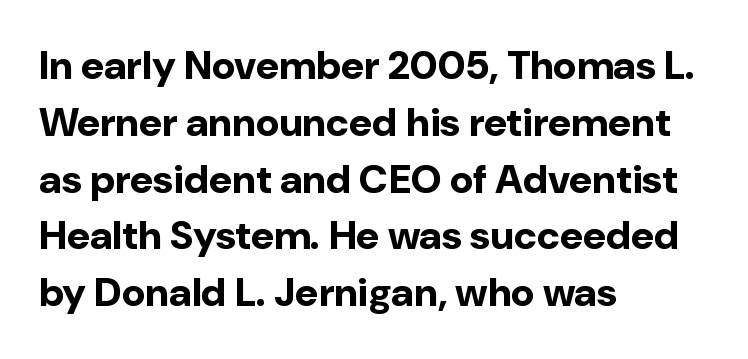
The image shows 40 px bold sans-serif type, upright; set left-aligned, normal line spacing (1.42x), normal letter spacing, not underlined; low stroke contrast and a medium x-height.
